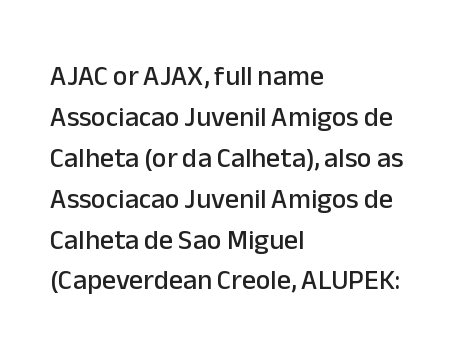
Posture: vertical. This sample has the flowing, uneven cadence of proportional lettering. Honestly, the letter spacing is just normal — you wouldn't notice it. Regular leading. Honestly, there is no underline to notice here at all.
